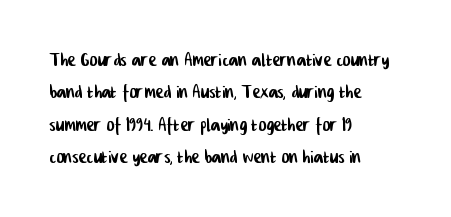
The image shows 24 px text type; set left-aligned, normal line spacing (1.35x), normal letter spacing, not underlined.
